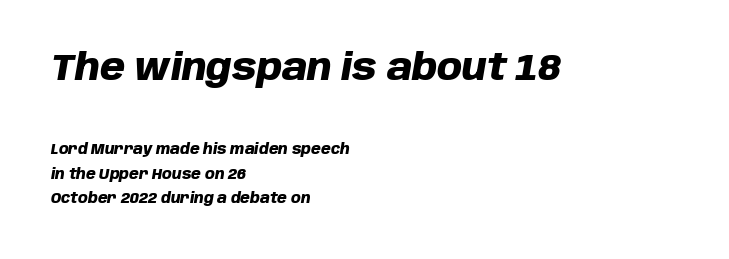
{"italic": "yes", "lean": "right", "slant_degrees": 10, "bold": "yes", "weight": "heavy", "width": "normal", "stroke_contrast": "low", "x_height": "large", "monospaced": "no", "underline": "no", "align": "left", "line_spacing_ratio": 1.74, "letter_spacing": "normal", "letter_spacing_em": 0.0, "larger_block": "first", "size_ratio": 2.57, "glyph_px": 36}
